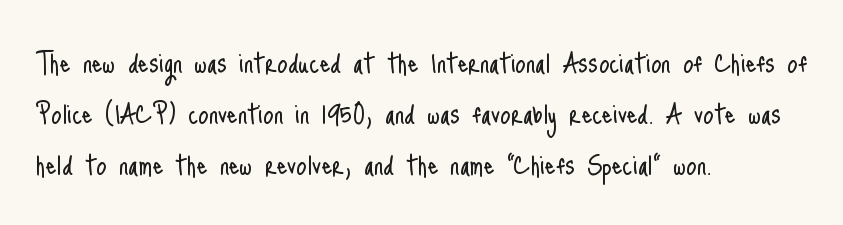
Q: Is the text bold? A: No.
Q: Is the text italic (slanted)? A: No, it is upright.
Q: Is the typeface a serif or a sans-serif typeface? A: Sans-serif.
Q: Is the text underlined? A: No.
Q: How is the paragraph aligned? A: Left-aligned.
Q: Is the spacing between letters normal or unusually wide? A: Normal.
Q: Is the spacing between lines tight, normal or loose? A: Normal.
Q: Width (condensed, normal, or wide)? A: Condensed.
Q: Stroke contrast? A: Low.
Q: x-height? A: Small.
Q: Monospaced? A: No.
